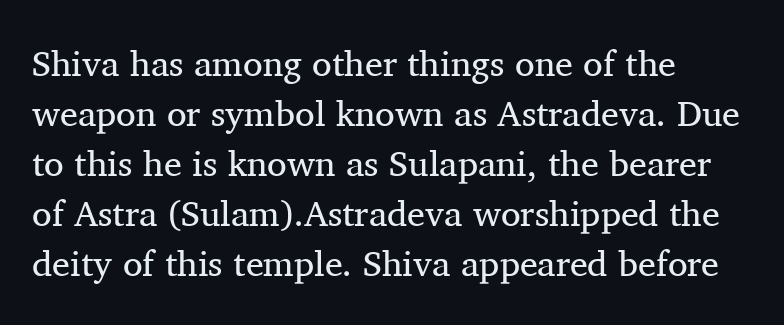
Q: Is the text bold? A: No.
Q: Is the text italic (slanted)? A: No, it is upright.
Q: Is the typeface a serif or a sans-serif typeface? A: Serif.
Q: Is the text underlined? A: No.
Q: How is the paragraph aligned? A: Left-aligned.
Q: Is the spacing between letters normal or unusually wide? A: Normal.
Q: Is the spacing between lines tight, normal or loose? A: Normal.
Q: Width (condensed, normal, or wide)? A: Normal.
Q: Stroke contrast? A: Medium.
Q: x-height? A: Medium.
Q: Monospaced? A: No.
